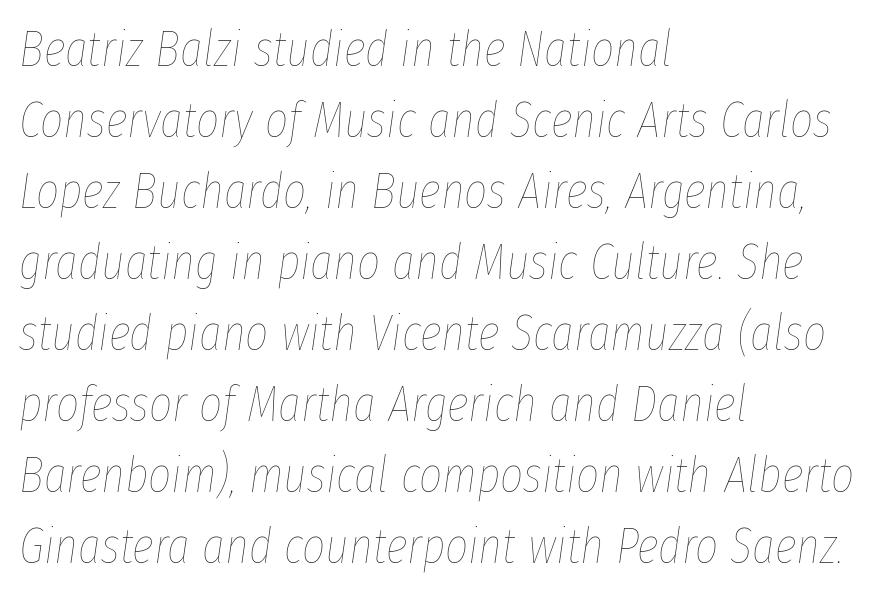
{"italic": "yes", "lean": "right", "slant_degrees": 8, "bold": "no", "weight": "thin", "width": "condensed", "stroke_contrast": "low", "x_height": "medium", "monospaced": "no", "underline": "no", "align": "left", "line_spacing": "normal", "line_spacing_ratio": 1.42, "letter_spacing": "normal", "letter_spacing_em": 0.0, "glyph_px": 50}
